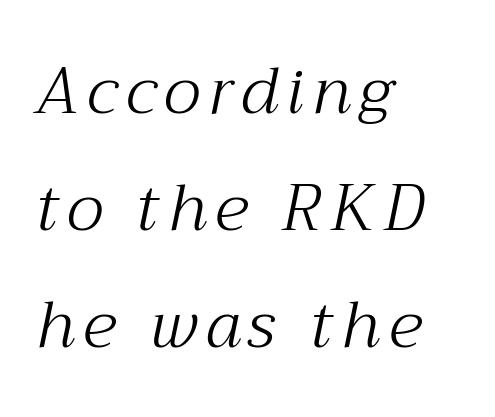
The image shows 65 px light serif type, italic (leaning right); set left-aligned, line spacing 1.8x, not underlined; medium stroke contrast and a medium x-height.
